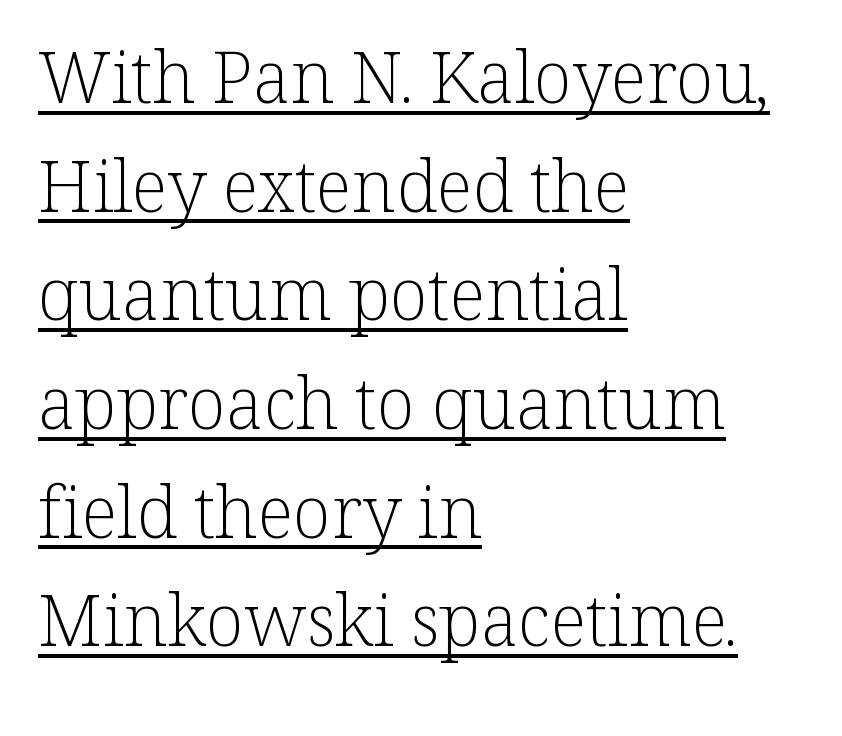
Think standard paragraph weight, or any step lighter than that. Regular leading. The font's upright variant was chosen for this text. In terms of letterform style, serifs are clearly present.
